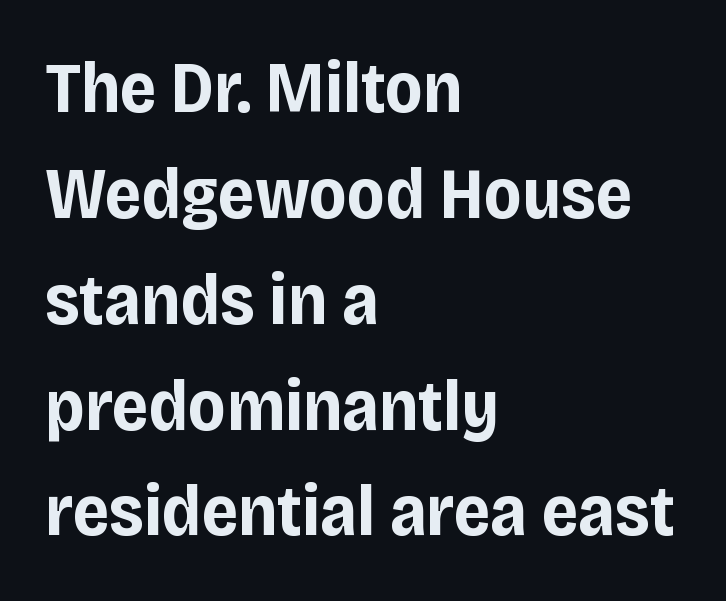
{"serif": "no", "italic": "no", "bold": "yes", "weight": "bold", "width": "normal", "stroke_contrast": "low", "x_height": "large", "monospaced": "no", "underline": "no", "align": "left", "line_spacing": "normal", "line_spacing_ratio": 1.47, "letter_spacing": "normal", "letter_spacing_em": 0.0, "glyph_px": 72}
